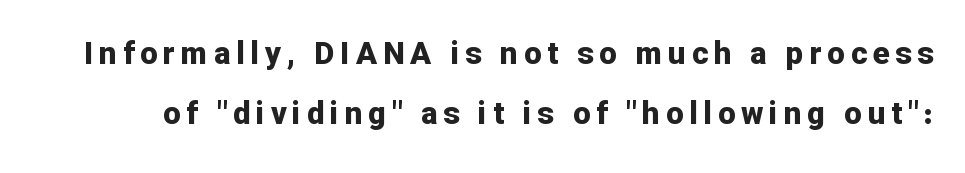
The typography opts for an upright posture over an oblique one. The designer dialed line spacing up above the default. The face used here has the dense, thick strokes of a bold. Note the varied advance widths — an 'i' is clearly narrower than an 'm'.
